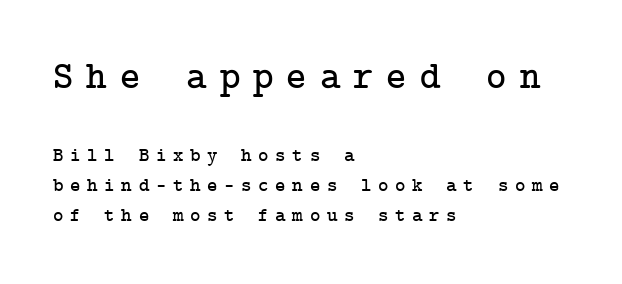
{"serif": "yes", "italic": "no", "width": "normal", "stroke_contrast": "low", "x_height": "medium", "underline": "no", "align": "left", "line_spacing": "normal", "line_spacing_ratio": 1.51, "letter_spacing": "wide", "letter_spacing_em": 0.33, "larger_block": "first", "size_ratio": 1.95, "glyph_px": 39}
